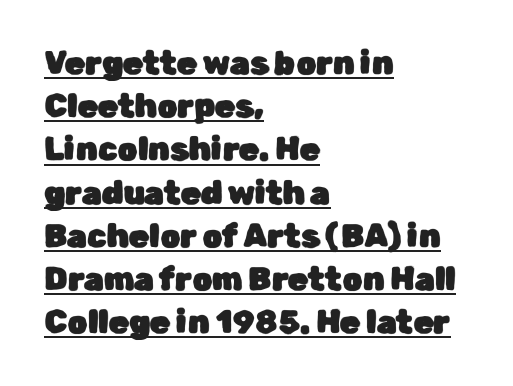
Q: Is the text italic (slanted)? A: No, it is upright.
Q: Is the typeface a serif or a sans-serif typeface? A: Sans-serif.
Q: Is the text underlined? A: Yes.
Q: How is the paragraph aligned? A: Left-aligned.
Q: Is the spacing between letters normal or unusually wide? A: Normal.
Q: Is the spacing between lines tight, normal or loose? A: Normal.
Q: Width (condensed, normal, or wide)? A: Normal.
Q: Stroke contrast? A: Low.
Q: x-height? A: Medium.
Q: Monospaced? A: No.
